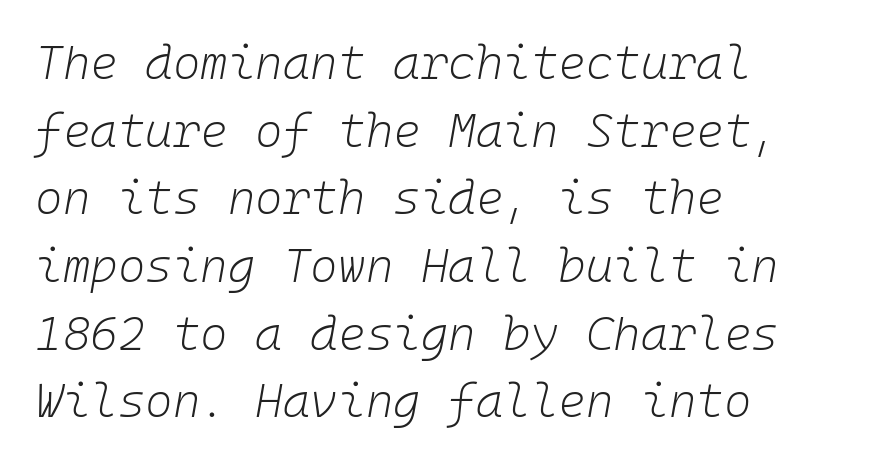
Looking at the ascenders, they clearly lean. Weight: regular or lighter. The leading is moderate, giving the passage an even texture. Default kerning and tracking; the words read as compact shapes. Line starts are locked; line ends wander. Bare-footed words on every line.
